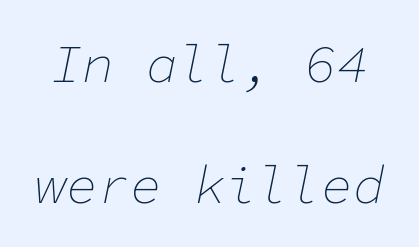
Q: Is the text bold? A: No.
Q: Is the text italic (slanted)? A: Yes, it leans right by about 11 degrees.
Q: Is the text underlined? A: No.
Q: Is the spacing between letters normal or unusually wide? A: Normal.
Q: Is the spacing between lines tight, normal or loose? A: Loose.
Q: Width (condensed, normal, or wide)? A: Normal.
Q: Stroke contrast? A: Low.
Q: x-height? A: Medium.
Q: Monospaced? A: Yes.
